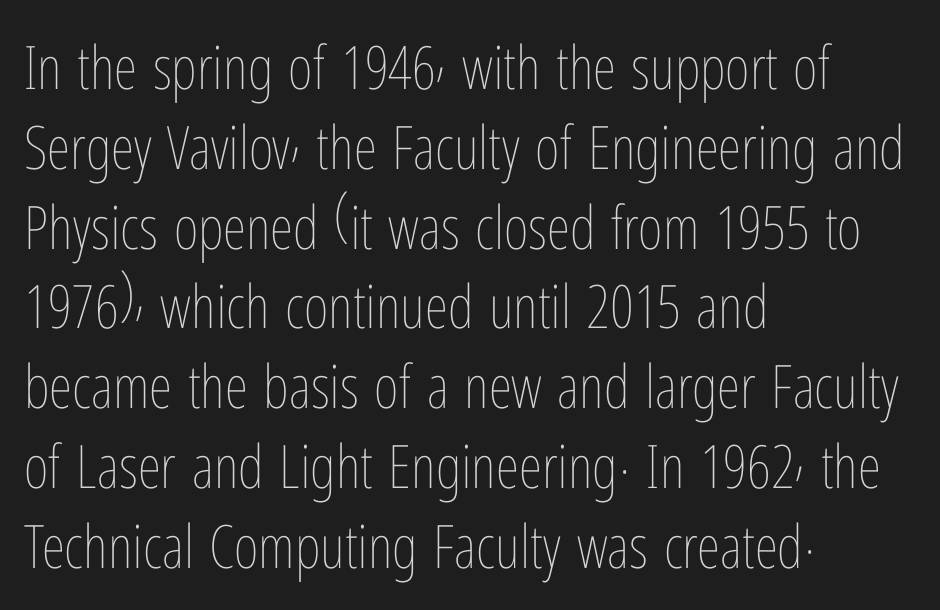
The image shows 60 px thin, condensed type, upright; set left-aligned, normal line spacing (1.33x), normal letter spacing, not underlined; low stroke contrast and a medium x-height.
